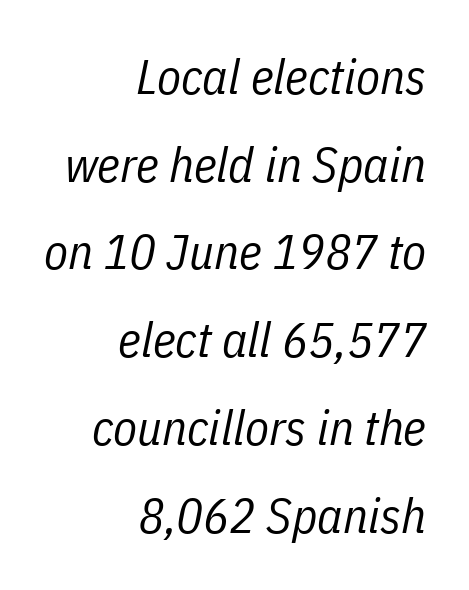
{"italic": "yes", "lean": "right", "slant_degrees": 11, "bold": "no", "weight": "regular", "width": "condensed", "stroke_contrast": "low", "x_height": "medium", "monospaced": "no", "underline": "no", "align": "right", "line_spacing_ratio": 1.79, "letter_spacing": "normal", "letter_spacing_em": 0.0, "glyph_px": 49}
